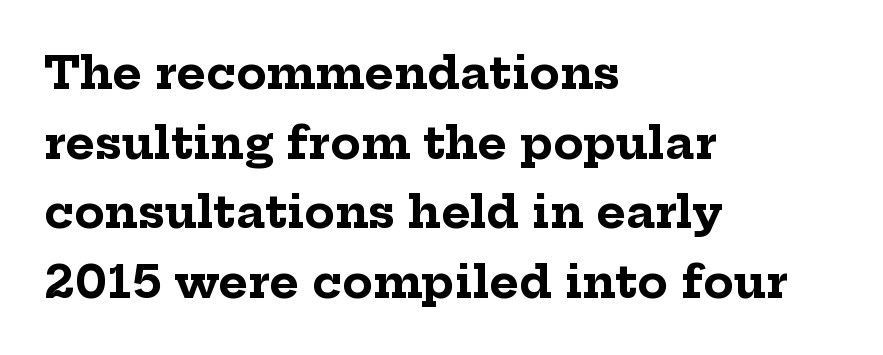
What kind of face is this? One with serifs. The horizontal fit of the characters is conventional and even. The axis of the letterforms is exactly vertical. The face used here is proportionally spaced, like ordinary book or web type.
